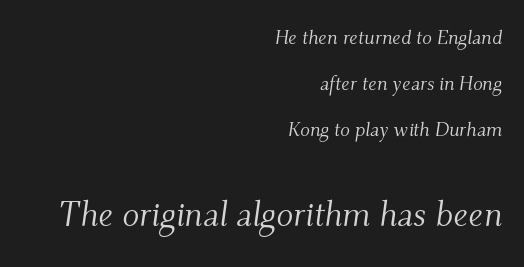
{"serif": "yes", "italic": "yes", "lean": "right", "slant_degrees": 9, "bold": "no", "weight": "light", "width": "normal", "stroke_contrast": "medium", "x_height": "small", "monospaced": "no", "underline": "no", "align": "right", "line_spacing": "loose", "line_spacing_ratio": 2.29, "letter_spacing": "normal", "letter_spacing_em": 0.0, "larger_block": "second", "size_ratio": 1.75, "glyph_px": 35}
